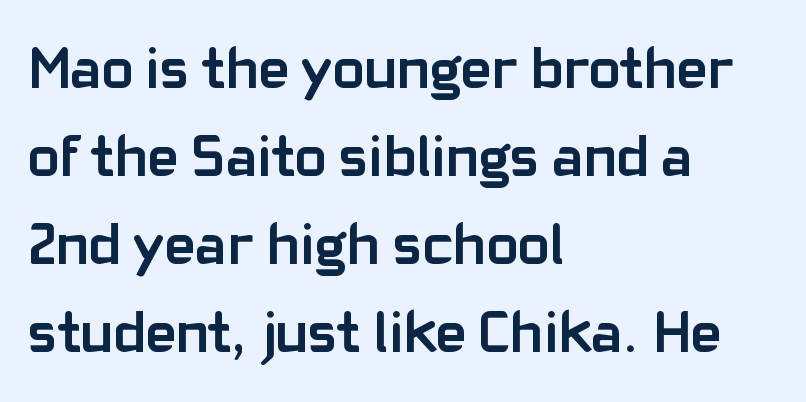
Q: Is the text bold? A: Yes.
Q: Is the text italic (slanted)? A: No, it is upright.
Q: Is the typeface a serif or a sans-serif typeface? A: Sans-serif.
Q: Is the text underlined? A: No.
Q: How is the paragraph aligned? A: Left-aligned.
Q: Is the spacing between letters normal or unusually wide? A: Normal.
Q: Is the spacing between lines tight, normal or loose? A: Normal.
Q: Width (condensed, normal, or wide)? A: Normal.
Q: Stroke contrast? A: Low.
Q: x-height? A: Medium.
Q: Monospaced? A: No.
